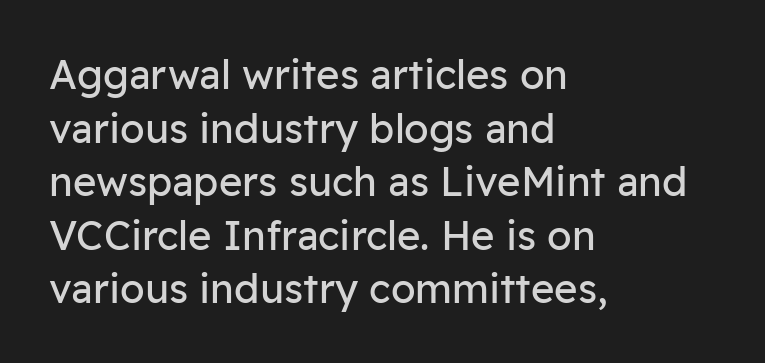
{"serif": "no", "italic": "no", "bold": "no", "weight": "regular", "width": "normal", "stroke_contrast": "low", "x_height": "medium", "monospaced": "no", "underline": "no", "align": "left", "line_spacing": "normal", "line_spacing_ratio": 1.34, "letter_spacing": "normal", "letter_spacing_em": 0.0, "glyph_px": 40}
